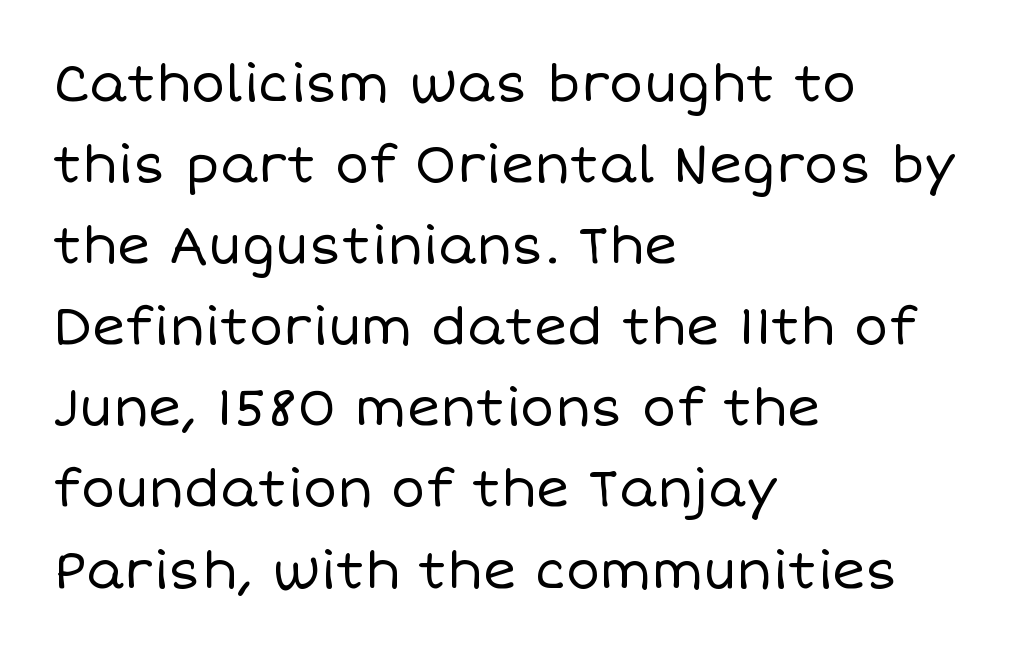
{"italic": "no", "bold": "no", "weight": "regular", "width": "normal", "stroke_contrast": "low", "x_height": "large", "monospaced": "no", "underline": "no", "align": "left", "line_spacing": "normal", "line_spacing_ratio": 1.59, "letter_spacing": "normal", "letter_spacing_em": 0.0, "glyph_px": 51}
